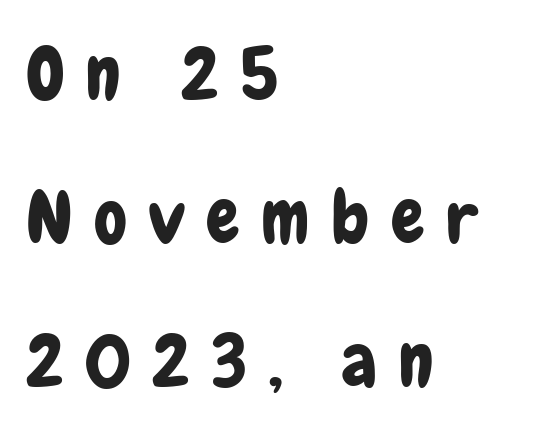
{"serif": "no", "italic": "no", "width": "condensed", "stroke_contrast": "low", "x_height": "medium", "monospaced": "no", "underline": "no", "align": "left", "line_spacing": "loose", "line_spacing_ratio": 1.94, "letter_spacing": "wide", "letter_spacing_em": 0.29, "glyph_px": 74}
